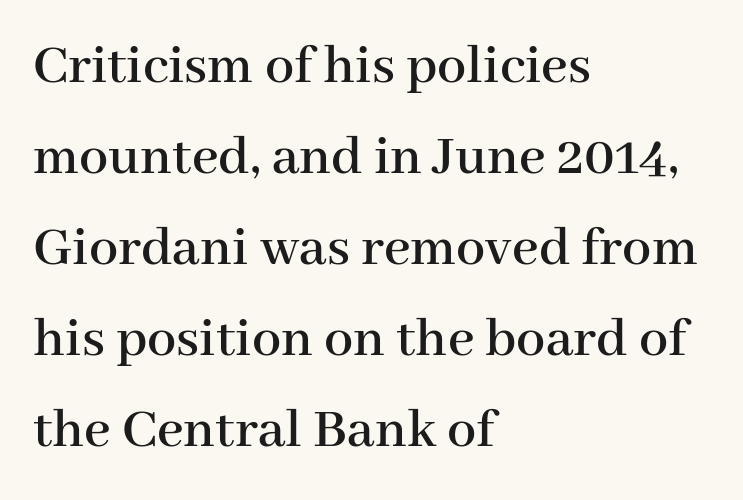
{"serif": "yes", "italic": "no", "width": "normal", "stroke_contrast": "high", "x_height": "medium", "monospaced": "no", "underline": "no", "align": "left", "line_spacing": "normal", "line_spacing_ratio": 1.57, "letter_spacing": "normal", "letter_spacing_em": 0.0, "glyph_px": 58}
